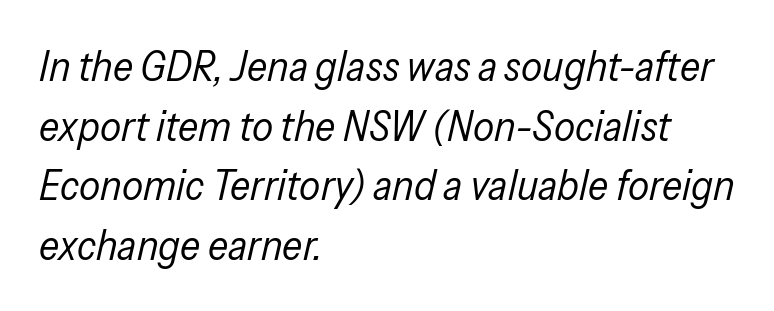
{"italic": "yes", "lean": "right", "slant_degrees": 13, "bold": "no", "weight": "regular", "width": "condensed", "stroke_contrast": "low", "x_height": "medium", "monospaced": "no", "underline": "no", "align": "left", "line_spacing": "normal", "line_spacing_ratio": 1.42, "letter_spacing": "normal", "letter_spacing_em": 0.0, "glyph_px": 42}
